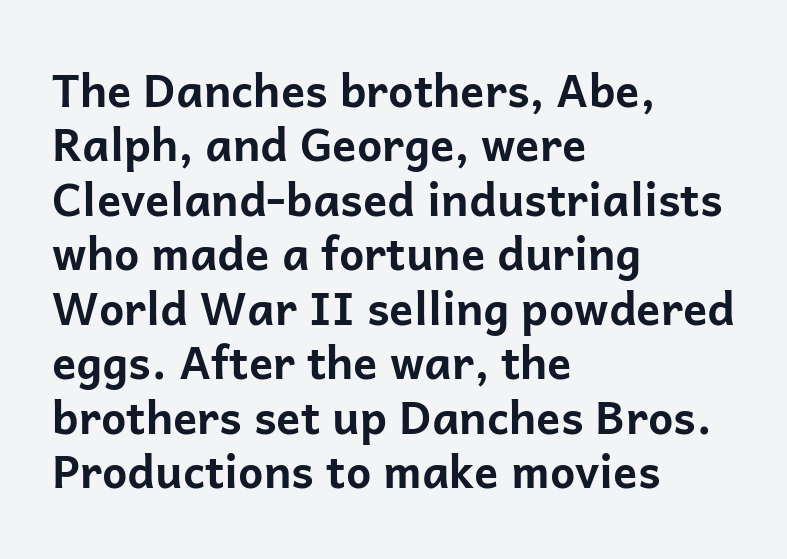
Q: Is the text bold? A: Yes.
Q: Is the text italic (slanted)? A: No, it is upright.
Q: Is the typeface a serif or a sans-serif typeface? A: Sans-serif.
Q: Is the text underlined? A: No.
Q: How is the paragraph aligned? A: Left-aligned.
Q: Is the spacing between letters normal or unusually wide? A: Normal.
Q: Width (condensed, normal, or wide)? A: Normal.
Q: Stroke contrast? A: Low.
Q: x-height? A: Medium.
Q: Monospaced? A: No.
